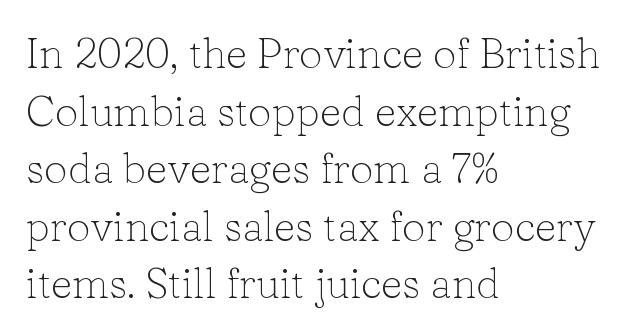
{"serif": "yes", "italic": "no", "bold": "no", "weight": "light", "width": "normal", "stroke_contrast": "low", "x_height": "medium", "monospaced": "no", "underline": "no", "align": "left", "line_spacing": "normal", "line_spacing_ratio": 1.37, "letter_spacing": "normal", "letter_spacing_em": 0.0, "glyph_px": 42}
